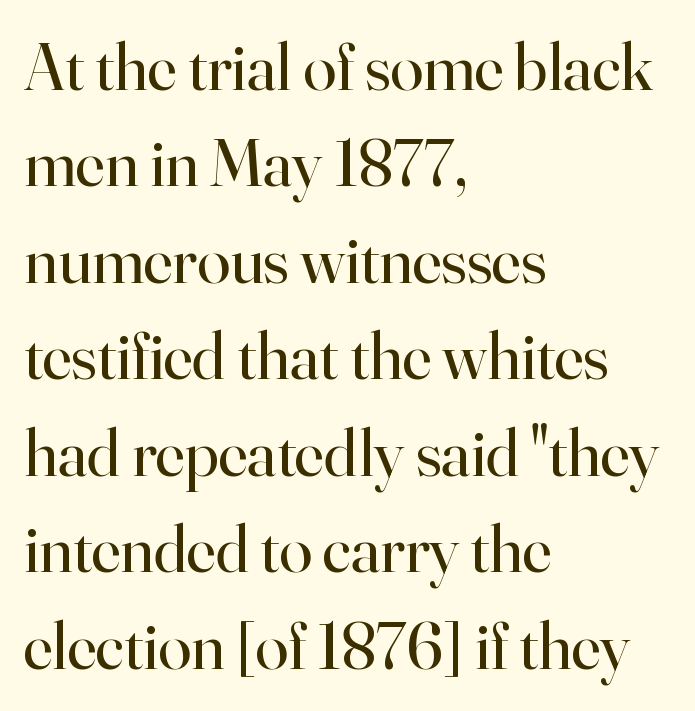
The designer went with a serif here, giving each stem small feet. Every character sits straight up, as roman type does. This sample has the flowing, uneven cadence of proportional lettering. The specimen omits any rule beneath the text block's lines. The font is comparable to plain body text, perhaps lighter.
